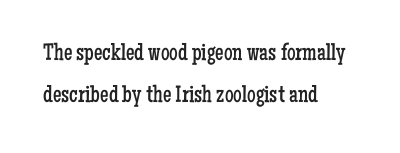
The image shows 24 px text type, upright; set left-aligned, line spacing 1.73x, normal letter spacing, not underlined.
